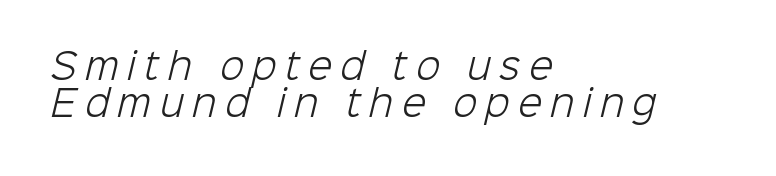
The image shows 35 px light sans-serif type; set left-aligned, tight line spacing (1.06x), unusually wide letter spacing (+0.24 em), not underlined; low stroke contrast and a medium x-height.
